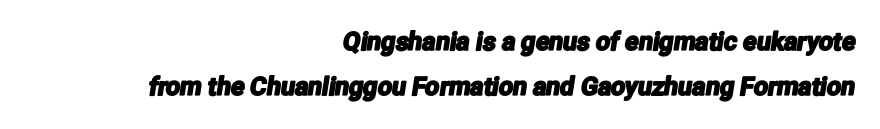
{"underline": "no", "align": "right", "line_spacing_ratio": 1.81, "letter_spacing": "normal", "letter_spacing_em": 0.0, "glyph_px": 25}
